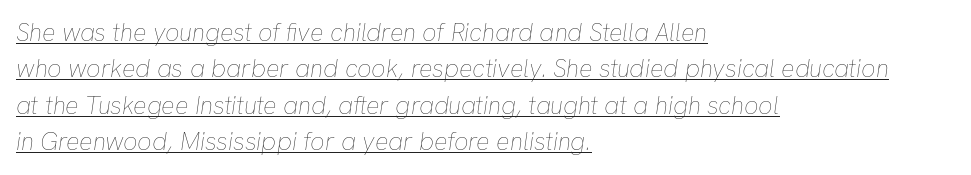
Q: Is the text bold? A: No.
Q: Is the text italic (slanted)? A: Yes, it leans right by about 8 degrees.
Q: Is the text underlined? A: Yes.
Q: How is the paragraph aligned? A: Left-aligned.
Q: Is the spacing between letters normal or unusually wide? A: Normal.
Q: Is the spacing between lines tight, normal or loose? A: Normal.
